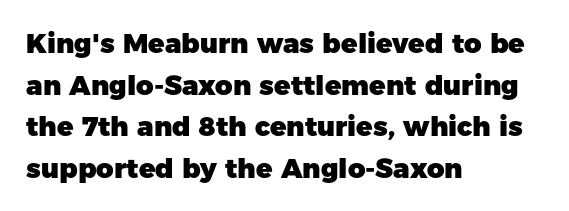
Q: Is the text bold? A: Yes.
Q: Is the text italic (slanted)? A: No, it is upright.
Q: Is the text underlined? A: No.
Q: How is the paragraph aligned? A: Left-aligned.
Q: Is the spacing between letters normal or unusually wide? A: Normal.
Q: Is the spacing between lines tight, normal or loose? A: Normal.
